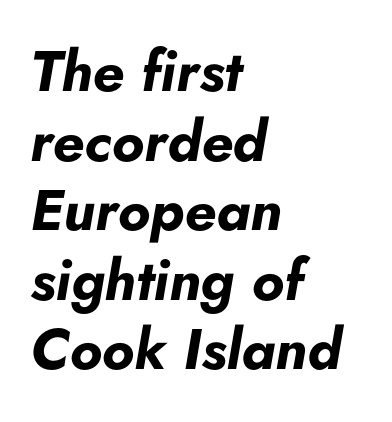
The image shows 57 px bold type, italic (leaning right); set left-aligned, line spacing 1.22x, normal letter spacing, not underlined; low stroke contrast and a small x-height.
